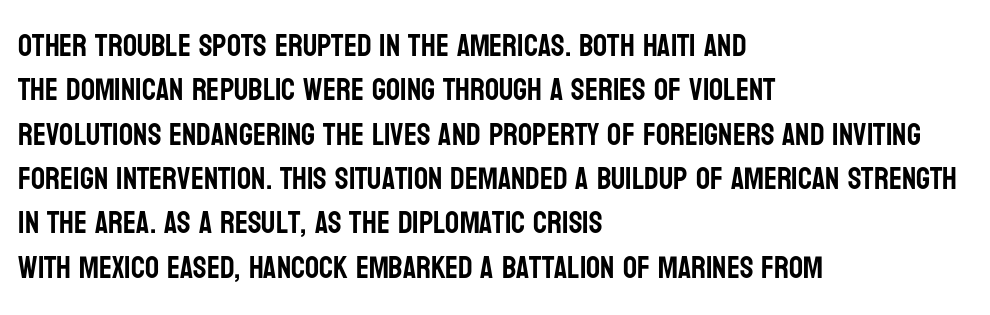
The image shows 31 px condensed sans-serif type, upright; set left-aligned, normal line spacing (1.43x), normal letter spacing, not underlined; low stroke contrast and a large x-height.
